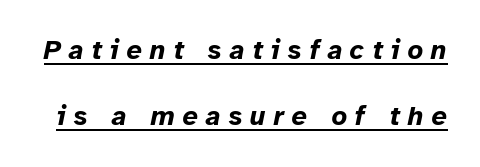
{"italic": "yes", "lean": "right", "slant_degrees": 12, "bold": "yes", "underline": "yes", "line_spacing": "loose", "line_spacing_ratio": 2.46, "letter_spacing": "wide", "letter_spacing_em": 0.29, "glyph_px": 27}
